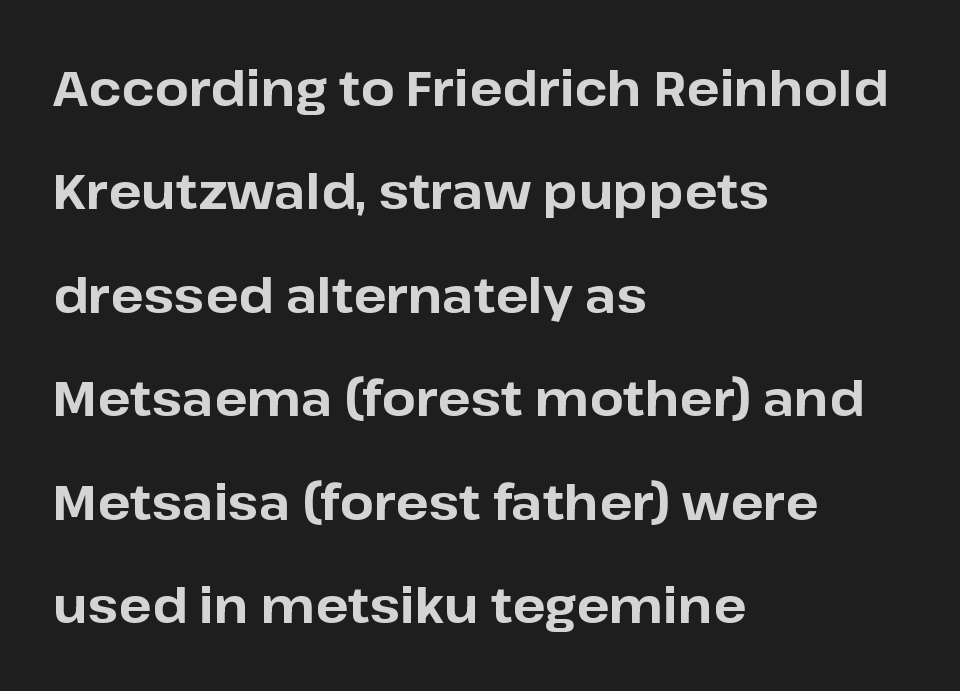
The image shows 49 px bold sans-serif type, upright; set left-aligned, loose line spacing (2.11x), normal letter spacing, not underlined; low stroke contrast and a medium x-height.
